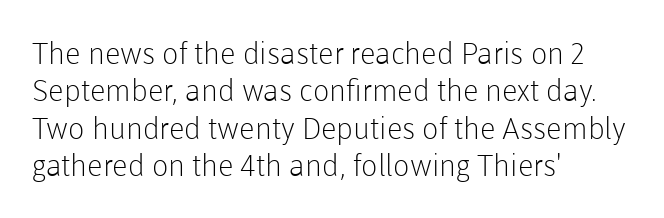
The image shows 30 px light sans-serif type, upright; set left-aligned, normal line spacing (1.25x), normal letter spacing, not underlined; low stroke contrast and a medium x-height.
